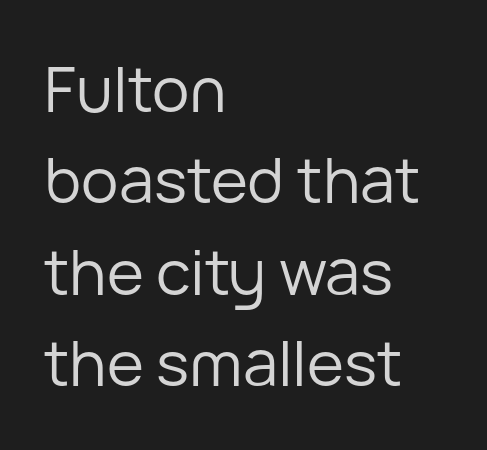
Q: Is the text bold? A: No.
Q: Is the text italic (slanted)? A: No, it is upright.
Q: Is the typeface a serif or a sans-serif typeface? A: Sans-serif.
Q: Is the text underlined? A: No.
Q: How is the paragraph aligned? A: Left-aligned.
Q: Is the spacing between letters normal or unusually wide? A: Normal.
Q: Is the spacing between lines tight, normal or loose? A: Normal.
Q: Width (condensed, normal, or wide)? A: Normal.
Q: Stroke contrast? A: Low.
Q: x-height? A: Medium.
Q: Monospaced? A: No.
